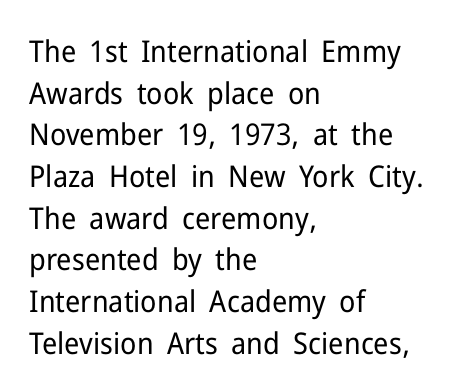
Q: Is the text bold? A: No.
Q: Is the text italic (slanted)? A: No, it is upright.
Q: Is the typeface a serif or a sans-serif typeface? A: Sans-serif.
Q: Is the text underlined? A: No.
Q: How is the paragraph aligned? A: Left-aligned.
Q: Is the spacing between letters normal or unusually wide? A: Normal.
Q: Is the spacing between lines tight, normal or loose? A: Normal.
Q: Width (condensed, normal, or wide)? A: Normal.
Q: Stroke contrast? A: Low.
Q: x-height? A: Medium.
Q: Monospaced? A: No.
